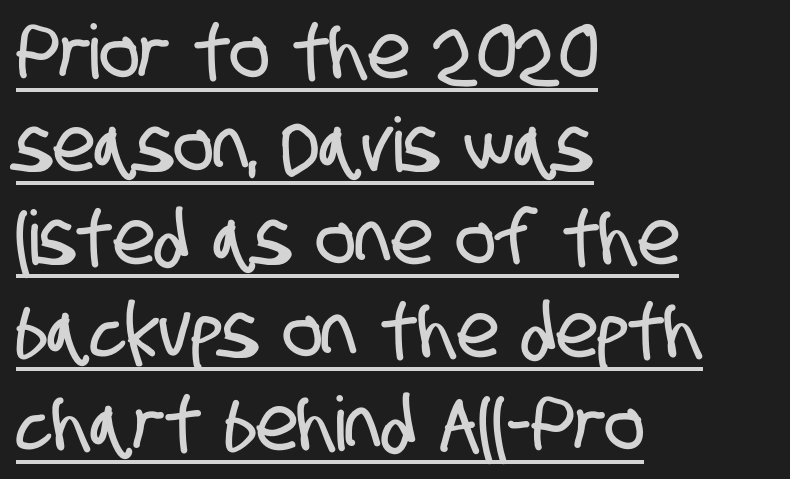
Beneath each row of characters lies a ruled line. A typesetter would call this proportional, since set widths differ per character. The text was rendered using a sans face with plain stroke endings. Does extra space separate the letters? No, they use regular spacing.
